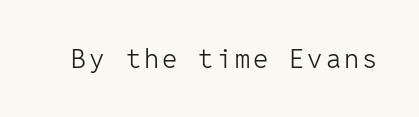
{"italic": "no", "bold": "no", "underline": "no", "glyph_px": 27}
